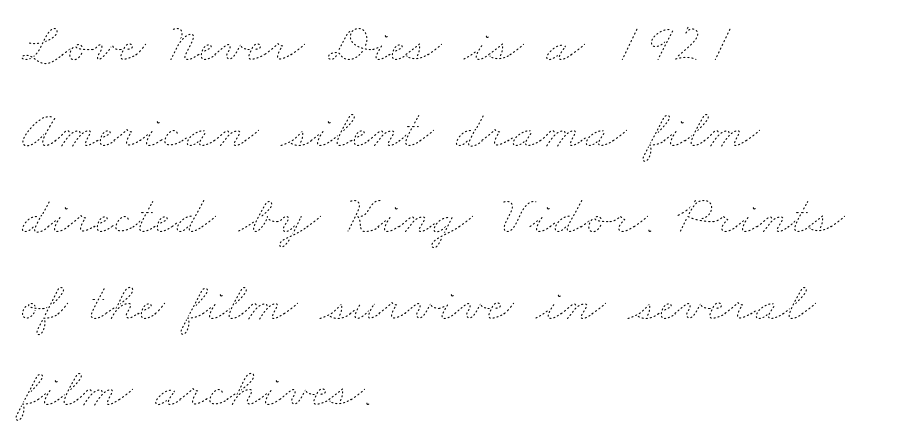
You could not count columns in this text — the font is proportionally spaced. The font is comparable to plain body text, perhaps lighter. If you drew a ruler down the left edge, every line would touch it. Regular leading.
